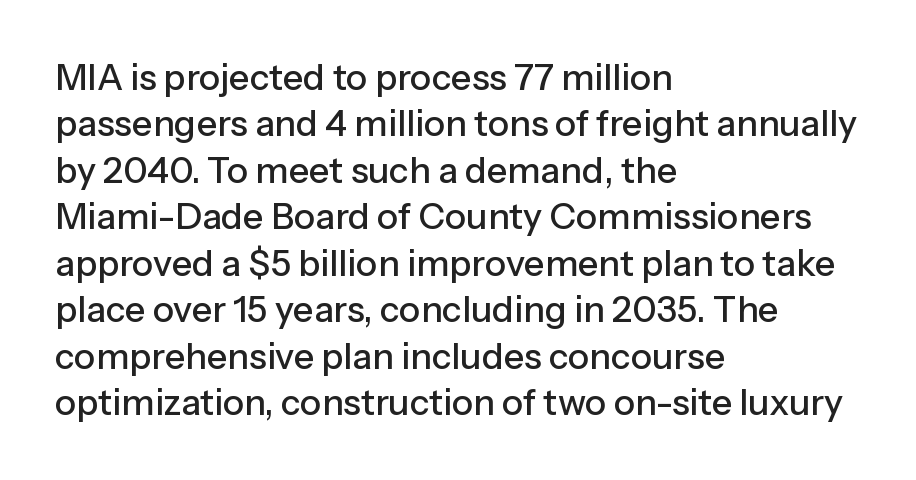
Notice how descenders clear the ascenders below comfortably — that's standard leading. The passage is arranged the way most books set body copy — flush left. Do the letters lean? They stand straight. Observe the ordinary spacing: letters are neighbours, not strangers.
